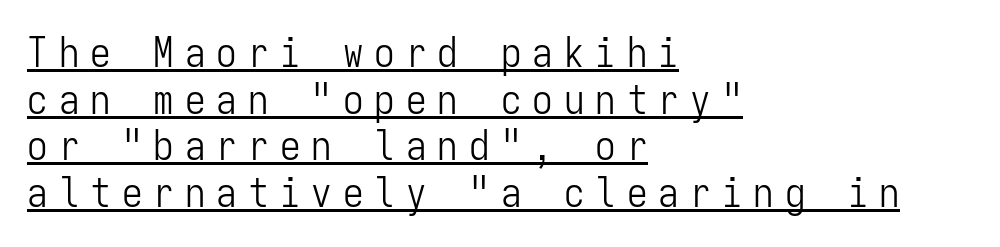
How are the letters spaced? Widely, with obvious added tracking. This rendering features underlined lettering. Each letter, wide or thin by design, is forced into the same width here. Regarding leading, the lines here are crowded together. Observe the absence of serifs on each vertical stroke in this sample.
